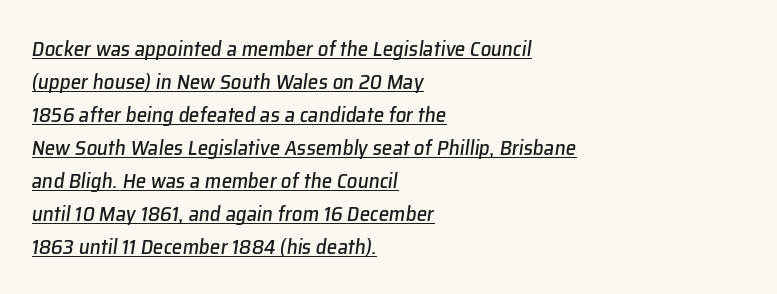
Q: Is the text italic (slanted)? A: Yes, it leans right by about 8 degrees.
Q: Is the text underlined? A: Yes.
Q: How is the paragraph aligned? A: Left-aligned.
Q: Is the spacing between letters normal or unusually wide? A: Normal.
Q: Is the spacing between lines tight, normal or loose? A: Normal.
